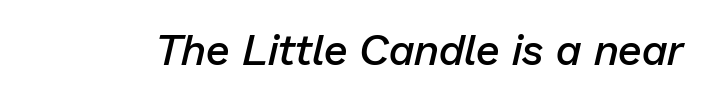
Letter spacing: default. The words here are not underlined. These lines are rendered in a variable-pitch font. The face used here is a semibold: visibly heavier than regular, lighter than bold. Yep, that's italic — everything's leaning.
